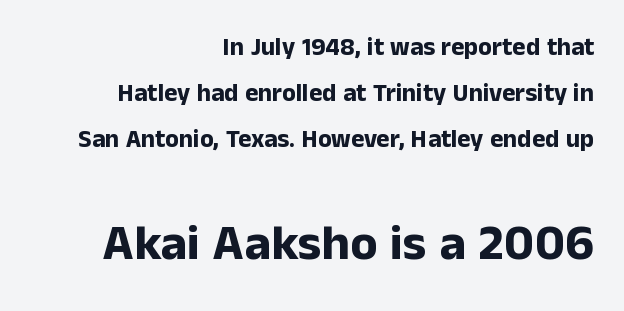
Q: Is the text bold? A: Yes.
Q: Is the text italic (slanted)? A: No, it is upright.
Q: Is the typeface a serif or a sans-serif typeface? A: Sans-serif.
Q: Is the text underlined? A: No.
Q: How is the paragraph aligned? A: Right-aligned.
Q: Is the spacing between letters normal or unusually wide? A: Normal.
Q: Which block of text is set in a larger size, the first (top) or the second (bottom)? A: The second (bottom) one.
Q: Width (condensed, normal, or wide)? A: Normal.
Q: Stroke contrast? A: Low.
Q: x-height? A: Medium.
Q: Monospaced? A: No.
